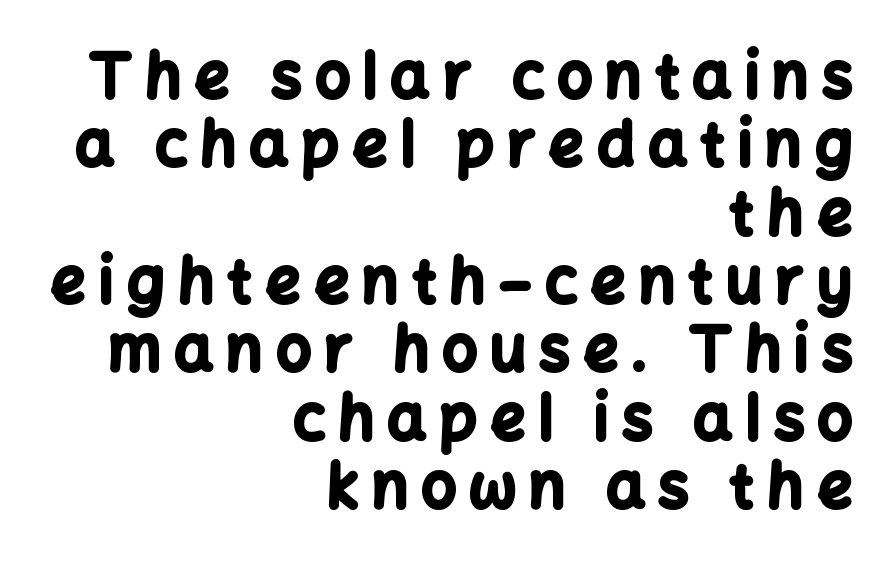
The image shows 61 px bold sans-serif type, upright; set right-aligned, tight line spacing (1.12x), unusually wide letter spacing (+0.22 em), not underlined; low stroke contrast and a medium x-height.
